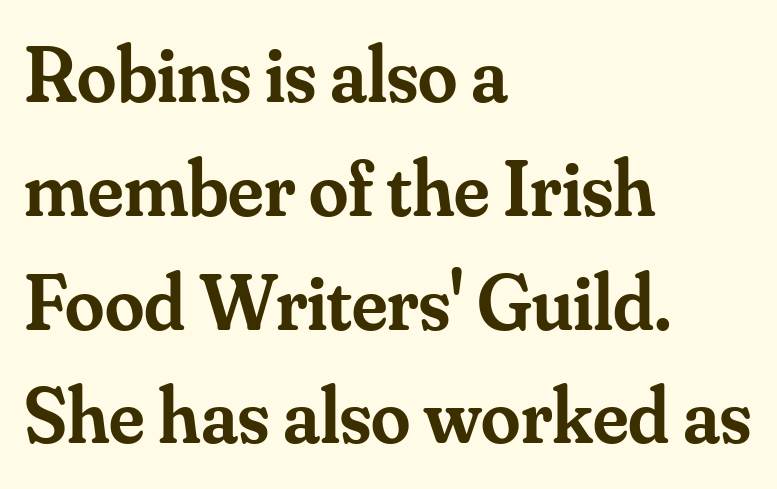
The image shows 79 px semibold serif type, upright; set left-aligned, normal line spacing (1.44x), normal letter spacing, not underlined; medium stroke contrast and a small x-height.
